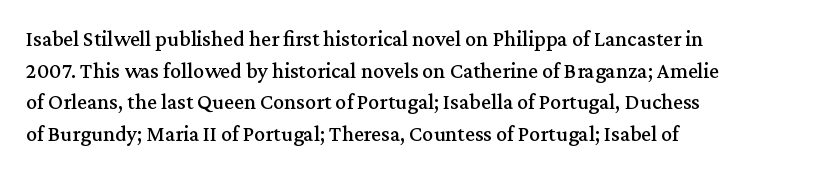
Q: Is the text italic (slanted)? A: No, it is upright.
Q: Is the text underlined? A: No.
Q: How is the paragraph aligned? A: Left-aligned.
Q: Is the spacing between letters normal or unusually wide? A: Normal.
Q: Is the spacing between lines tight, normal or loose? A: Normal.
